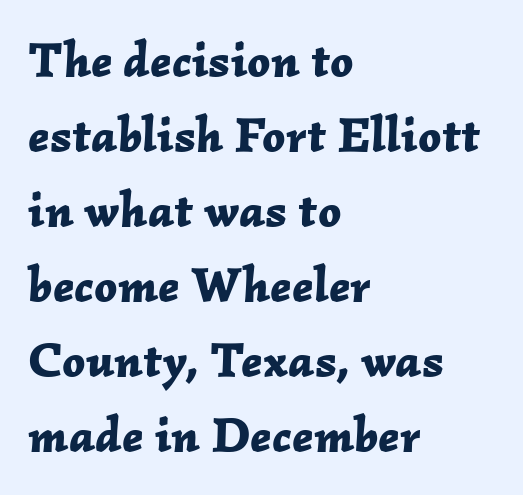
Q: Is the text bold? A: Yes.
Q: Is the text italic (slanted)? A: Yes, it leans right by about 2 degrees.
Q: Is the text underlined? A: No.
Q: How is the paragraph aligned? A: Left-aligned.
Q: Is the spacing between letters normal or unusually wide? A: Normal.
Q: Is the spacing between lines tight, normal or loose? A: Normal.
Q: Width (condensed, normal, or wide)? A: Normal.
Q: Stroke contrast? A: Low.
Q: x-height? A: Medium.
Q: Monospaced? A: No.
